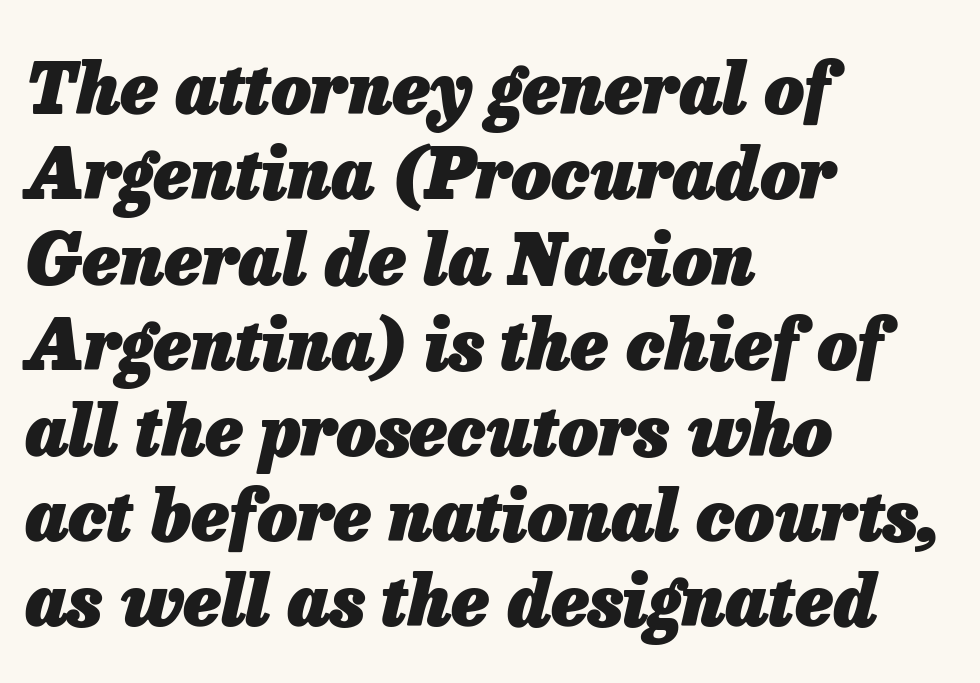
The image shows 70 px heavy type, italic (leaning right); set left-aligned, line spacing 1.22x, normal letter spacing, not underlined; low stroke contrast and a medium x-height.
